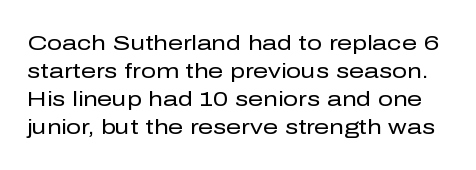
The image shows 21 px text type, upright; set normal line spacing (1.33x), normal letter spacing, not underlined.
